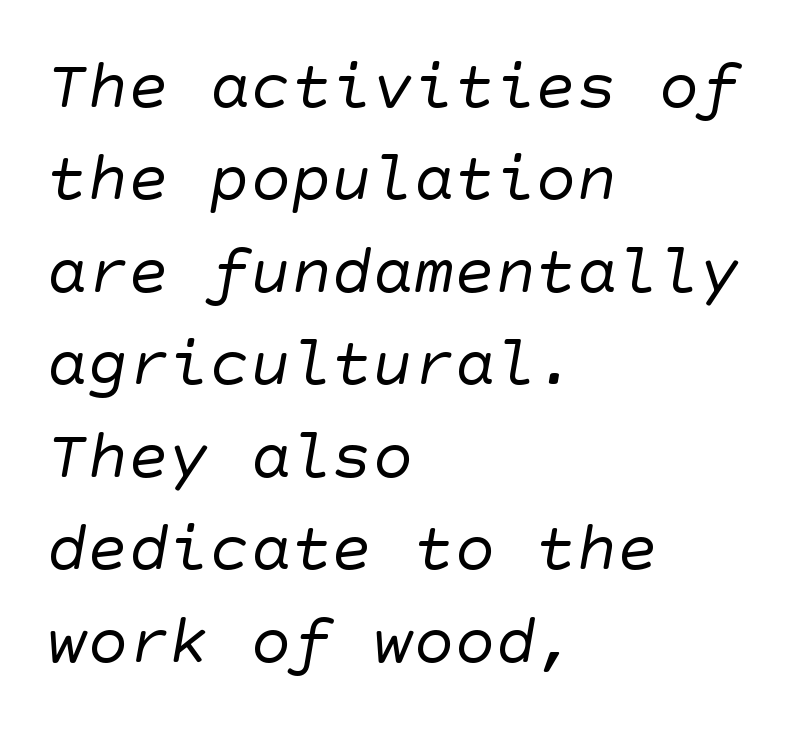
{"serif": "no", "bold": "no", "weight": "regular", "width": "normal", "stroke_contrast": "low", "x_height": "large", "underline": "no", "align": "left", "line_spacing": "normal", "line_spacing_ratio": 1.36, "letter_spacing": "normal", "letter_spacing_em": 0.0, "glyph_px": 68}
